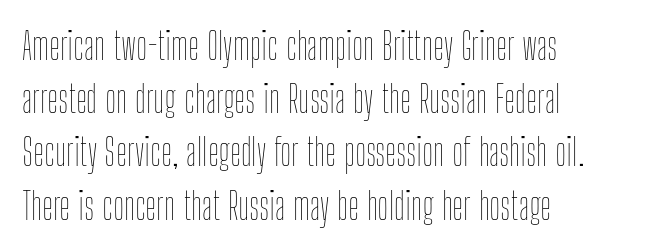
The image shows 38 px thin, condensed type, upright; set left-aligned, normal line spacing (1.4x), normal letter spacing, not underlined; low stroke contrast and a medium x-height.
